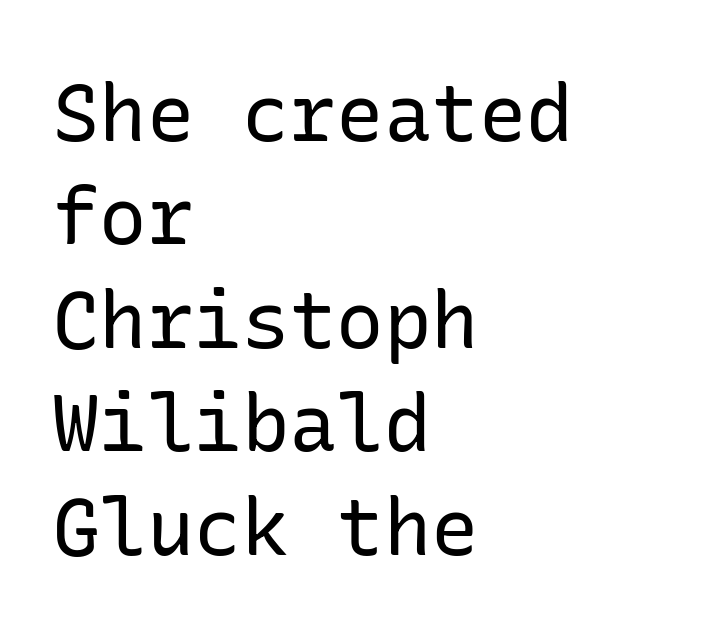
Caption: standard tracking, unaltered. Horizontal alignment here is leftward, the default for most running prose. The font's upright variant was chosen for this text. If you measured baseline to baseline, you'd find a middling distance.
